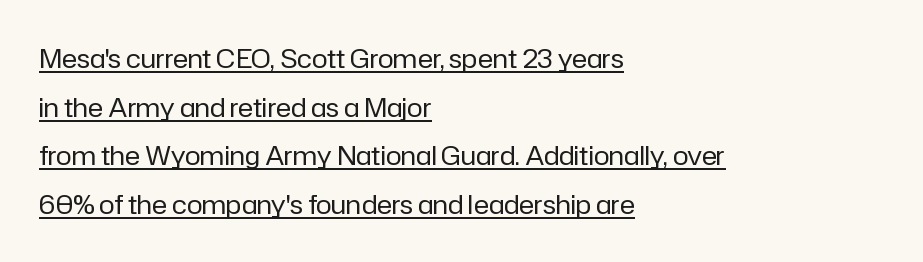
The image shows 26 px text type, upright; set left-aligned, line spacing 1.87x, normal letter spacing, underlined.
